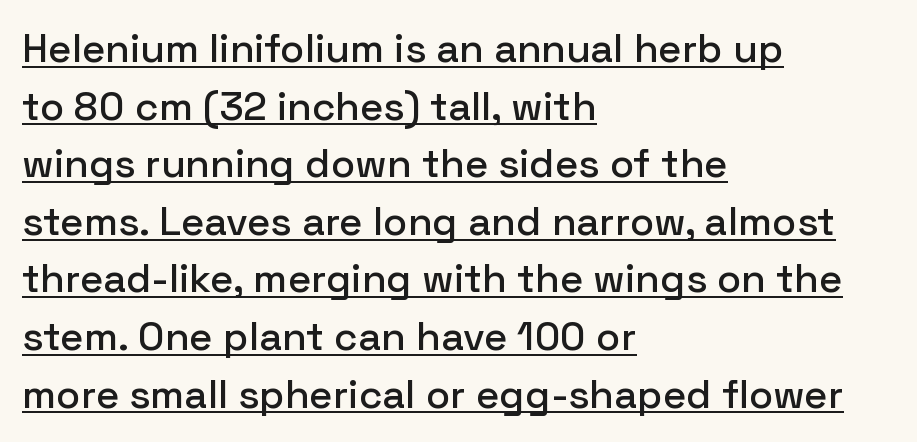
A typesetter would call this leading conventional body-copy spacing. Teacher's note: observe the even left margin — that is flush-left alignment. No extra tracking has been applied to these lines. Nothing sits at the stroke ends, so this counts as sans-serif. These lines are rendered in a variable-pitch font.
